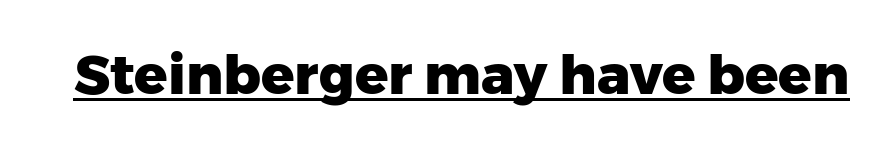
Q: Is the text bold? A: Yes.
Q: Is the text italic (slanted)? A: No, it is upright.
Q: Is the typeface a serif or a sans-serif typeface? A: Sans-serif.
Q: Is the text underlined? A: Yes.
Q: Is the spacing between letters normal or unusually wide? A: Normal.
Q: Width (condensed, normal, or wide)? A: Normal.
Q: Stroke contrast? A: Low.
Q: x-height? A: Medium.
Q: Monospaced? A: No.
